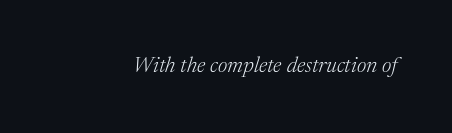
{"italic": "yes", "lean": "right", "slant_degrees": 17, "bold": "no", "underline": "no", "letter_spacing": "normal", "letter_spacing_em": 0.0, "glyph_px": 22}
